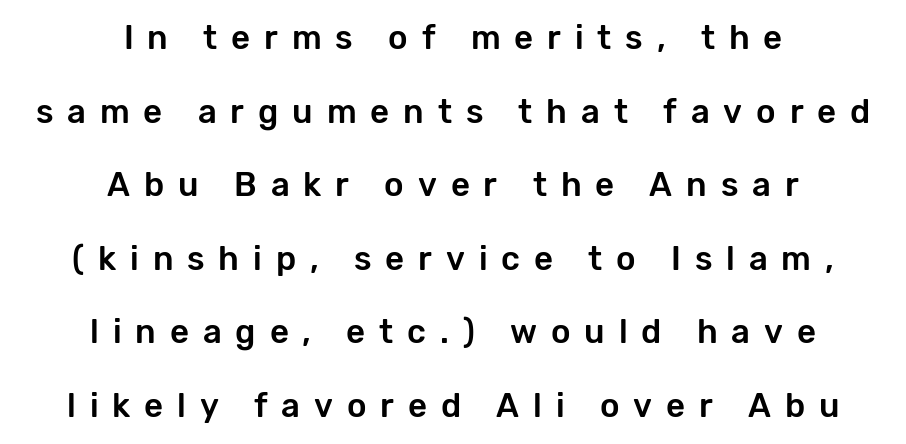
The rag falls on both sides of this text block equally. Interline gaps are noticeably wide in this sample. Observe the absence of serifs on each vertical stroke in this sample. Vertical strokes here are truly vertical. Caption: expanded tracking, letters set apart. Bare-footed words on every line.
